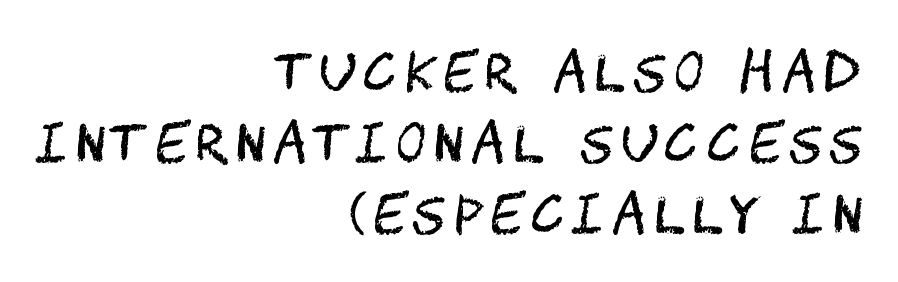
The image shows 51 px regular-weight, condensed sans-serif type, upright; set right-aligned, normal line spacing (1.39x), not underlined; medium stroke contrast and a large x-height.
